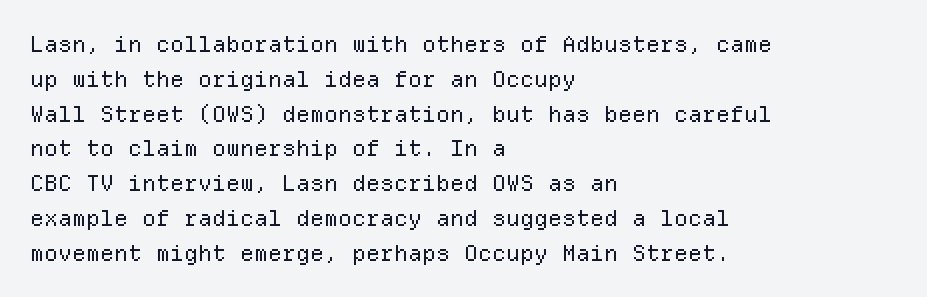
All the whitespace from short lines collects on the right. No extra tracking has been applied to these lines. Characters remain perfectly vertical along every line. The space beneath each line is pristine and unruled. Vertical stems look standard width or narrower in stroke.
